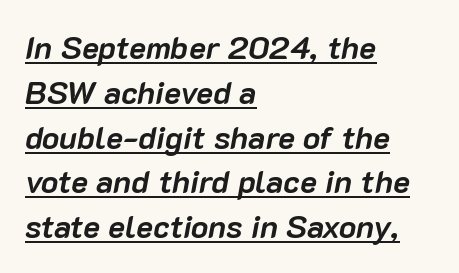
Note the varied advance widths — an 'i' is clearly narrower than an 'm'. A rule runs beneath these lines of type. You'd pick this weight for a headline — it's a proper bold. The horizontal fit of the characters is conventional and even. Rows of type keep a routine distance in the vertical direction. The rendering applies a slant to the glyphs.
